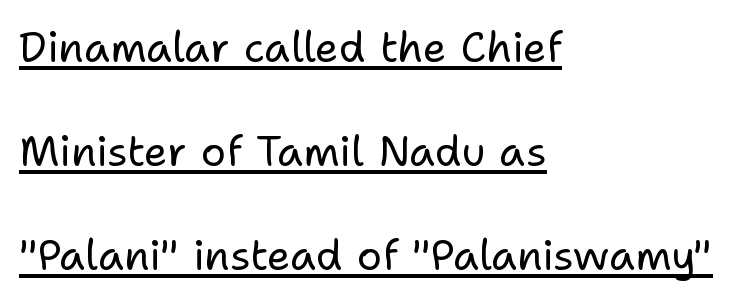
The image shows 42 px regular-weight sans-serif type, upright; set left-aligned, loose line spacing (2.48x), normal letter spacing, underlined; low stroke contrast and a medium x-height.
